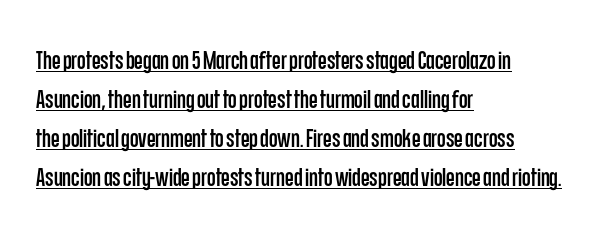
{"italic": "no", "underline": "yes", "align": "left", "line_spacing": "normal", "line_spacing_ratio": 1.56, "letter_spacing": "normal", "letter_spacing_em": 0.0, "glyph_px": 25}
